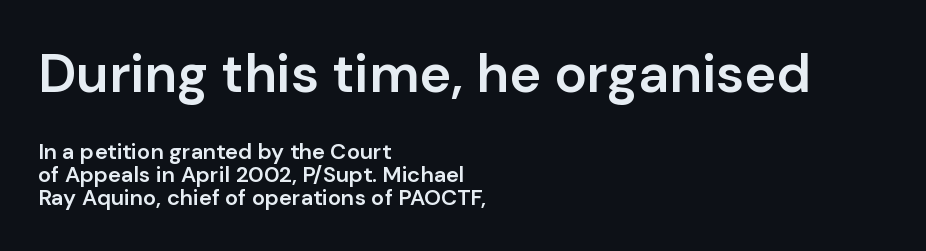
The image shows 54 px semibold sans-serif type, upright; set left-aligned, tight line spacing (1.04x), normal letter spacing, not underlined; the first (top) block is 2.45x larger; low stroke contrast and a medium x-height.
